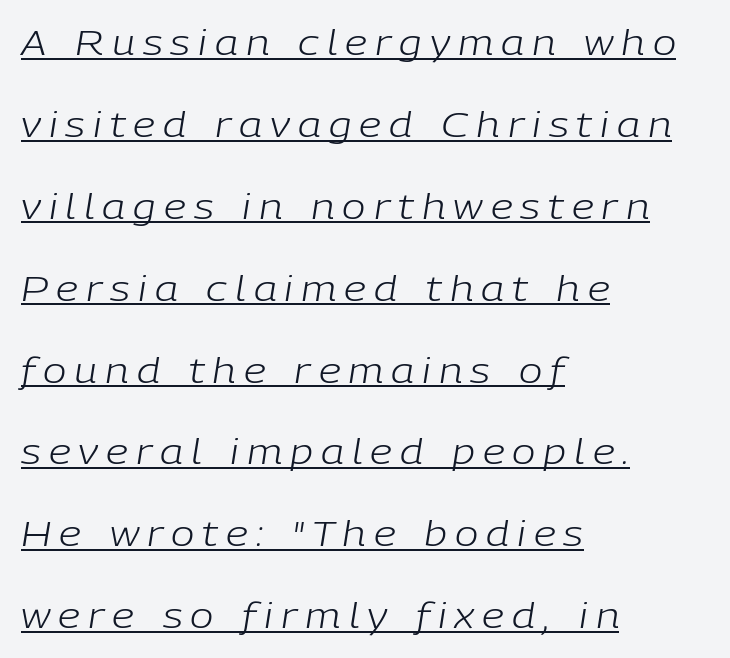
Q: Is the text bold? A: No.
Q: Is the text italic (slanted)? A: Yes, it leans right by about 9 degrees.
Q: Is the text underlined? A: Yes.
Q: How is the paragraph aligned? A: Left-aligned.
Q: Is the spacing between letters normal or unusually wide? A: Unusually wide.
Q: Is the spacing between lines tight, normal or loose? A: Loose.
Q: Width (condensed, normal, or wide)? A: Normal.
Q: Stroke contrast? A: Low.
Q: x-height? A: Medium.
Q: Monospaced? A: No.
